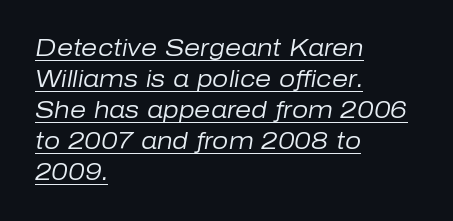
Words appear dense and cohesive because spacing is normal. It's the slanting kind of type. Evenly set lines give the paragraph a standard silhouette. A quiet, ordinary-to-light weight characterises the typeface.
